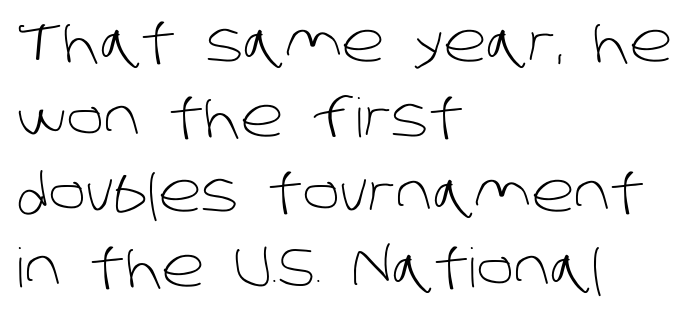
The font family rendered here belongs to the sans-serif group. Casual observation: everything's shoved over to the left. Rule under the text: the space is simply empty. Between one letter and the next there's only the usual sliver of space. A typesetter would call this leading conventional body-copy spacing. Heft: none added — not bold.
